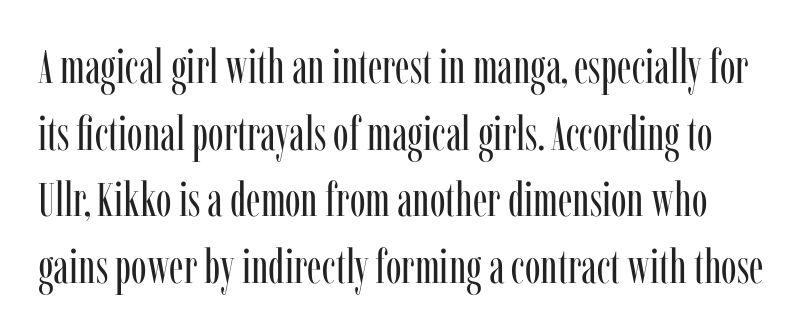
Q: Is the text bold? A: No.
Q: Is the text italic (slanted)? A: No, it is upright.
Q: Is the typeface a serif or a sans-serif typeface? A: Serif.
Q: Is the text underlined? A: No.
Q: Is the spacing between letters normal or unusually wide? A: Normal.
Q: Is the spacing between lines tight, normal or loose? A: Normal.
Q: Width (condensed, normal, or wide)? A: Condensed.
Q: Stroke contrast? A: Low.
Q: x-height? A: Medium.
Q: Monospaced? A: No.
